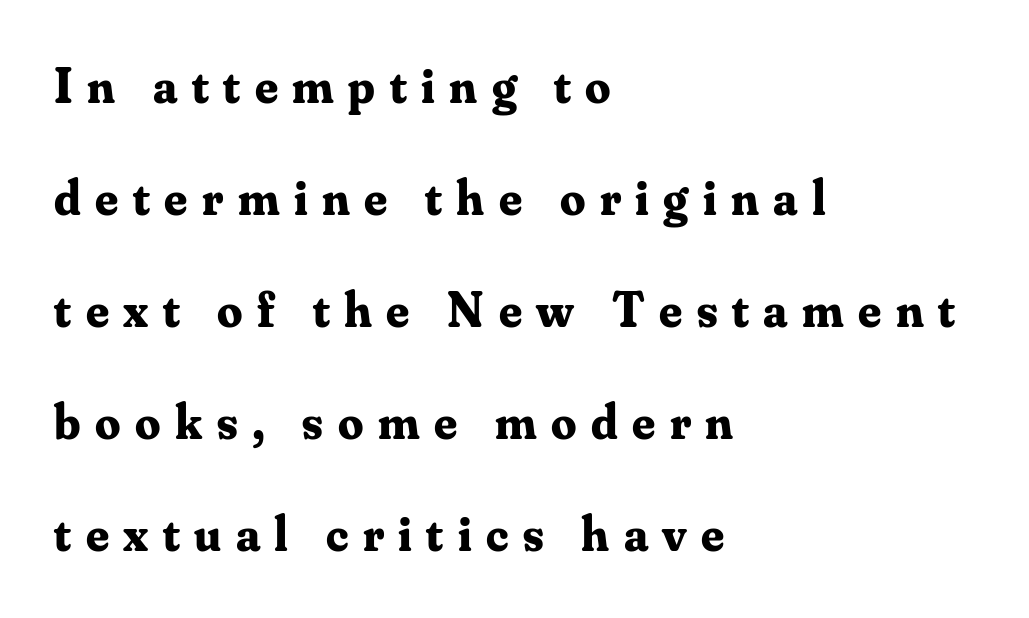
{"serif": "yes", "italic": "no", "bold": "yes", "weight": "bold", "width": "normal", "stroke_contrast": "medium", "x_height": "small", "monospaced": "no", "underline": "no", "align": "left", "line_spacing": "loose", "line_spacing_ratio": 2.24, "letter_spacing": "wide", "letter_spacing_em": 0.29, "glyph_px": 50}
